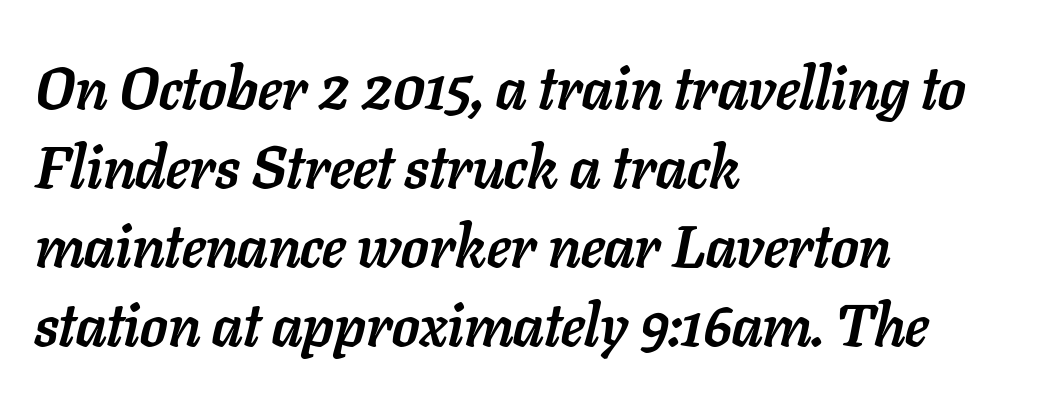
The image shows 59 px semibold type, italic (leaning right); set left-aligned, normal line spacing (1.34x), normal letter spacing, not underlined; low stroke contrast and a medium x-height.
